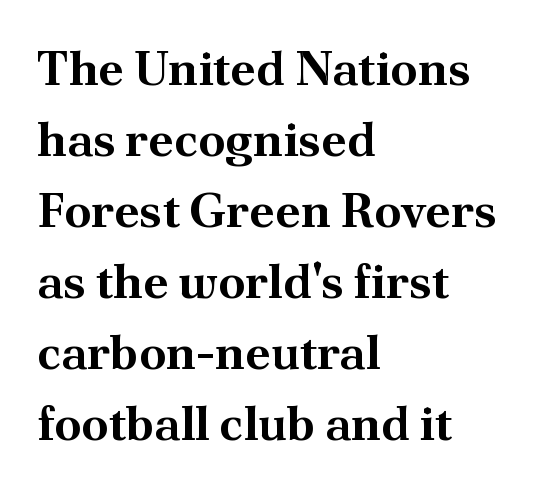
Q: Is the text bold? A: Yes.
Q: Is the text italic (slanted)? A: No, it is upright.
Q: Is the typeface a serif or a sans-serif typeface? A: Serif.
Q: Is the text underlined? A: No.
Q: How is the paragraph aligned? A: Left-aligned.
Q: Is the spacing between letters normal or unusually wide? A: Normal.
Q: Is the spacing between lines tight, normal or loose? A: Normal.
Q: Width (condensed, normal, or wide)? A: Normal.
Q: Stroke contrast? A: Medium.
Q: x-height? A: Small.
Q: Monospaced? A: No.
